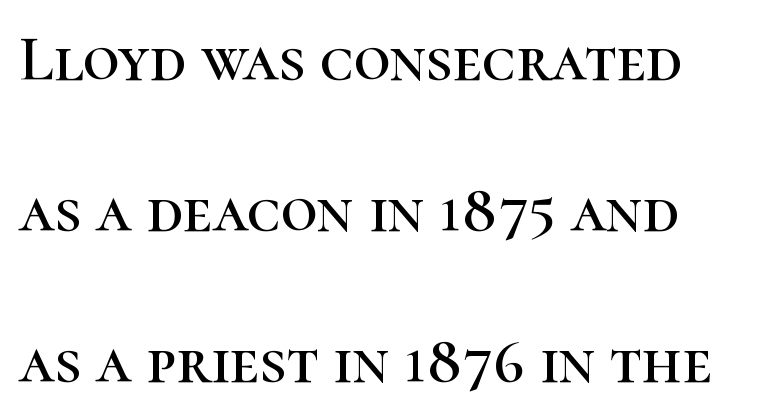
Q: Is the text italic (slanted)? A: No, it is upright.
Q: Is the typeface a serif or a sans-serif typeface? A: Serif.
Q: Is the text underlined? A: No.
Q: How is the paragraph aligned? A: Left-aligned.
Q: Is the spacing between letters normal or unusually wide? A: Normal.
Q: Is the spacing between lines tight, normal or loose? A: Loose.
Q: Width (condensed, normal, or wide)? A: Normal.
Q: Stroke contrast? A: High.
Q: x-height? A: Medium.
Q: Monospaced? A: No.
